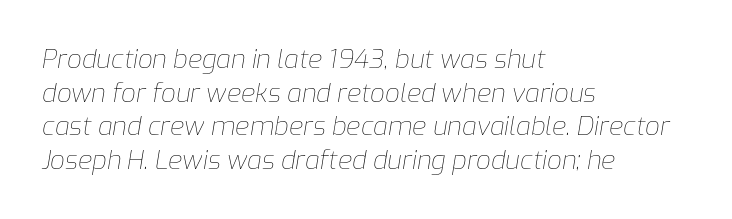
The image shows 26 px text type, italic (leaning right); set left-aligned, normal line spacing (1.29x), normal letter spacing, not underlined.
